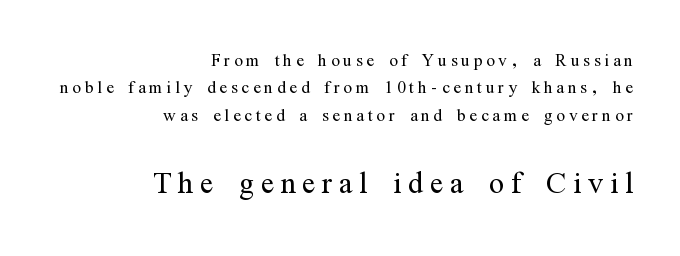
Larger block? The one below; the one above is distinctly smaller. Examine the stroke ends and you'll spot serifs. The words here are not underlined. Line ends are locked; line starts wander.
